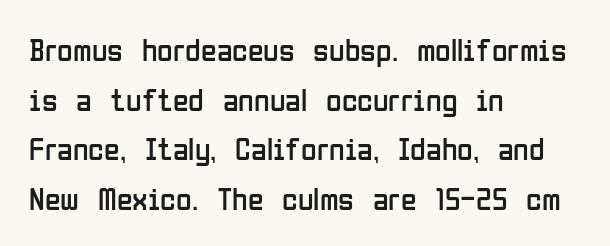
The image shows 32 px regular-weight, condensed sans-serif type, upright; set left-aligned, normal line spacing (1.55x), normal letter spacing, not underlined; low stroke contrast and a medium x-height.
